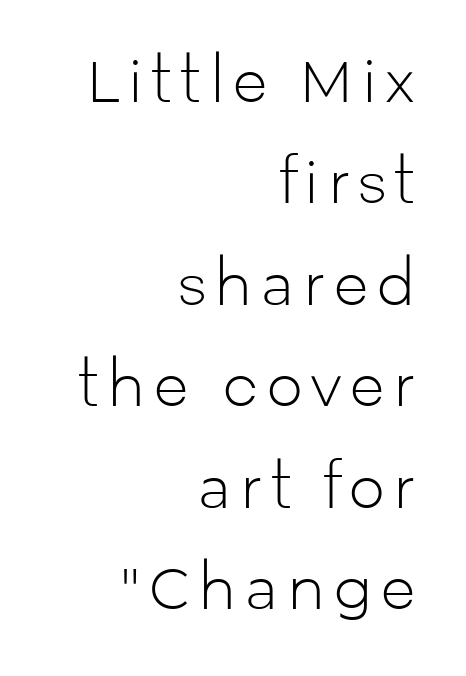
Compared with a flush-left layout, this one pins lines to the opposite, right side. The characters are drawn with everyday or finer stroke widths. Spacing verdict: proportional, widths tailored to each character. The passage shown is not underscored anywhere. Unlike a traditional serif, this face leaves its strokes unadorned. Every character sits straight up, as roman type does.
